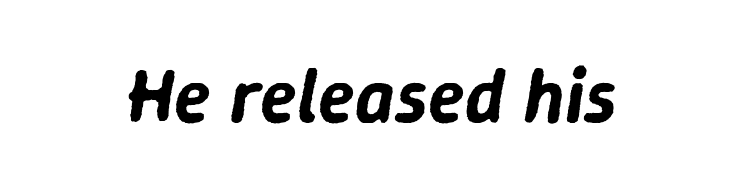
The image shows 76 px text type, italic (leaning right); set centered, normal letter spacing, not underlined; low stroke contrast and a medium x-height.
